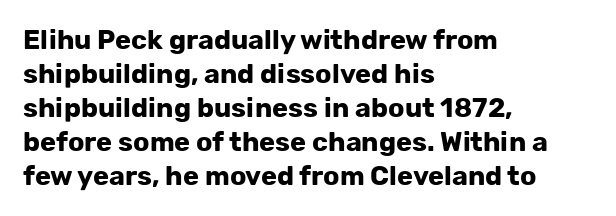
{"italic": "no", "bold": "yes", "underline": "no", "align": "left", "line_spacing": "normal", "line_spacing_ratio": 1.26, "letter_spacing": "normal", "letter_spacing_em": 0.0, "glyph_px": 27}
